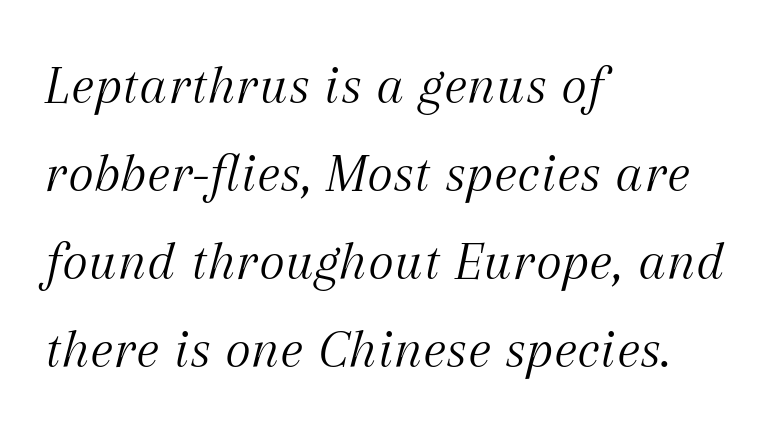
The image shows 56 px light serif type, italic (leaning right); set left-aligned, normal line spacing (1.57x), normal letter spacing, not underlined; medium stroke contrast and a medium x-height.
